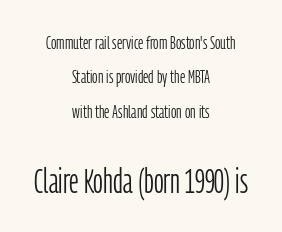
{"serif": "no", "italic": "no", "bold": "no", "weight": "light", "width": "condensed", "stroke_contrast": "low", "x_height": "medium", "monospaced": "no", "underline": "no", "align": "center", "line_spacing_ratio": 1.81, "letter_spacing": "normal", "letter_spacing_em": 0.0, "larger_block": "second", "size_ratio": 1.79, "glyph_px": 34}
